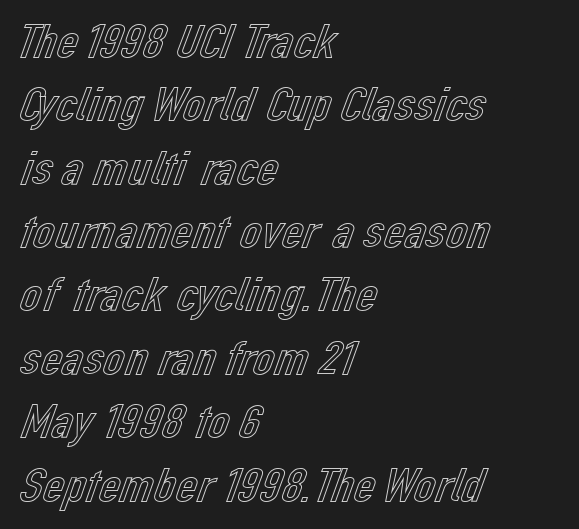
{"width": "normal", "x_height": "medium", "monospaced": "no", "underline": "no", "align": "left", "line_spacing": "normal", "line_spacing_ratio": 1.32, "letter_spacing": "normal", "letter_spacing_em": 0.0, "glyph_px": 48}
